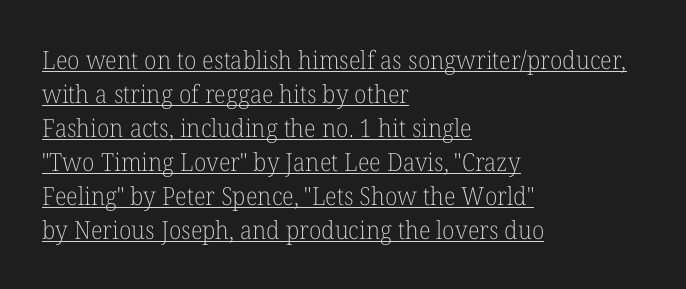
{"italic": "no", "bold": "no", "underline": "yes", "align": "left", "line_spacing": "normal", "line_spacing_ratio": 1.36, "letter_spacing": "normal", "letter_spacing_em": 0.0, "glyph_px": 25}
